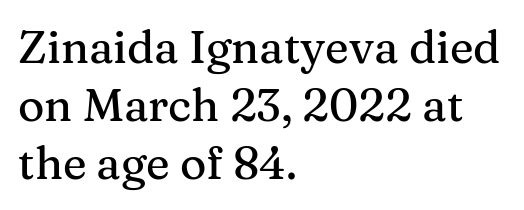
Quick note: interline space is typical. The face used here is rendered with its standard letterfit. The rag falls on the right side of this text block. Underlining? Definitely not there.
